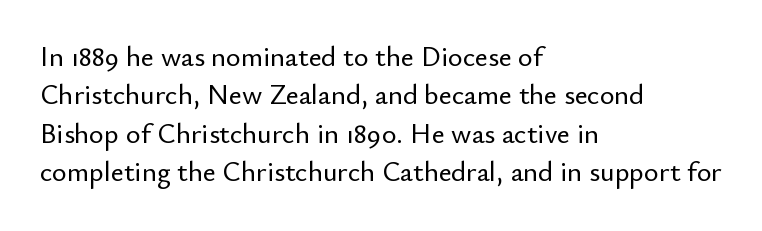
Is the letter spacing exaggerated? No — it looks like the ordinary default. The glyphs are unaccompanied by any horizontal stroke below them. Is the block centered? No — it sits flush against the left margin. Ordinary non-slanted type is in use.
